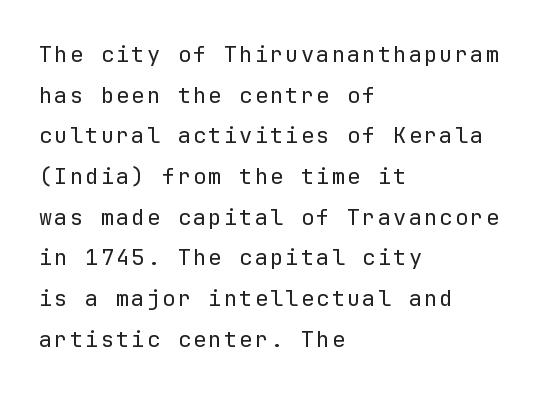
Q: Is the text bold? A: No.
Q: Is the text italic (slanted)? A: No, it is upright.
Q: Is the text underlined? A: No.
Q: How is the paragraph aligned? A: Left-aligned.
